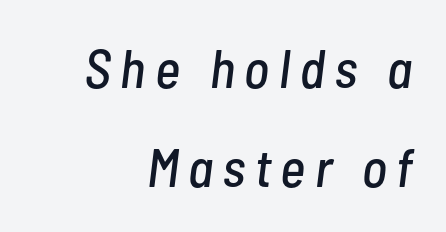
Q: Is the text italic (slanted)? A: Yes, it leans right by about 7 degrees.
Q: Is the text underlined? A: No.
Q: How is the paragraph aligned? A: Right-aligned.
Q: Width (condensed, normal, or wide)? A: Condensed.
Q: Stroke contrast? A: Low.
Q: x-height? A: Medium.
Q: Monospaced? A: No.
